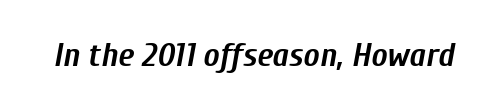
Q: Is the text bold? A: Yes.
Q: Is the text italic (slanted)? A: Yes, it leans right by about 10 degrees.
Q: Is the text underlined? A: No.
Q: Is the spacing between letters normal or unusually wide? A: Normal.
Q: Width (condensed, normal, or wide)? A: Condensed.
Q: Stroke contrast? A: Low.
Q: x-height? A: Medium.
Q: Monospaced? A: No.
